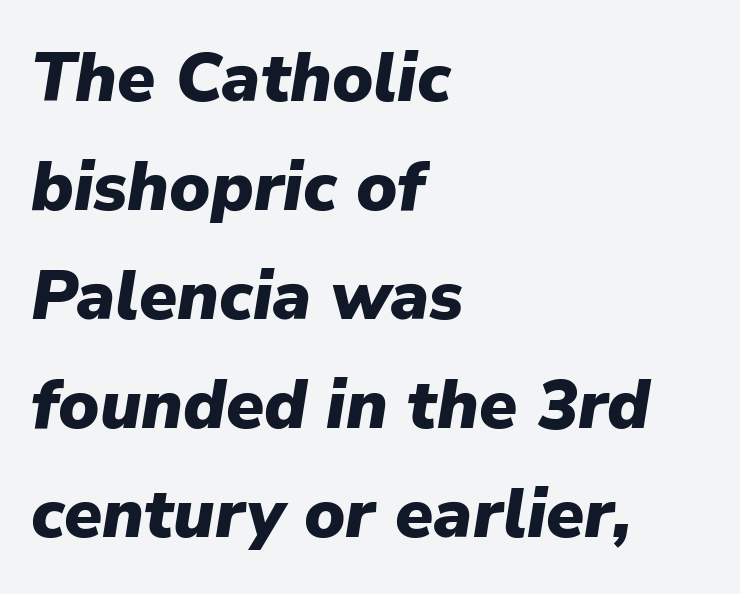
The image shows 69 px heavy type, italic (leaning right); set left-aligned, normal line spacing (1.58x), normal letter spacing, not underlined; low stroke contrast and a medium x-height.
